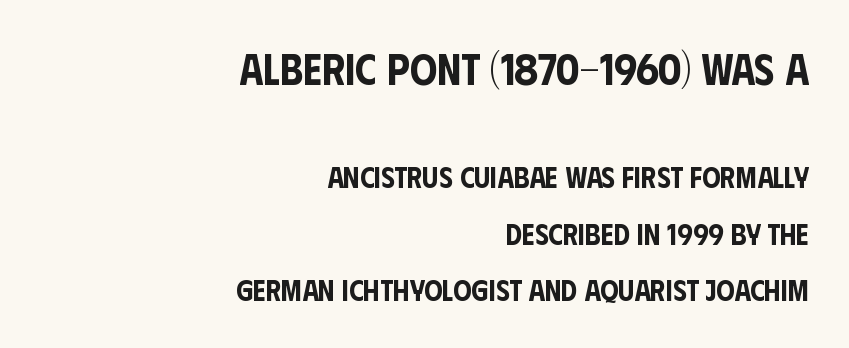
The rendering anchors every line to the right-hand side. A sans-serif font was chosen for this passage. This sample has the flowing, uneven cadence of proportional lettering. It's the straight-up-and-down kind of type.
